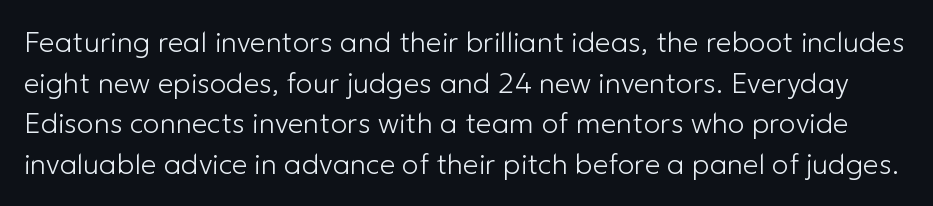
Nothing unusual about the tracking: characters are spaced as the font intends. Does the leading feel generous? No, just average. The weight would be labelled regular, book, light, or lighter still. Regarding serifs, this sample does without them.
